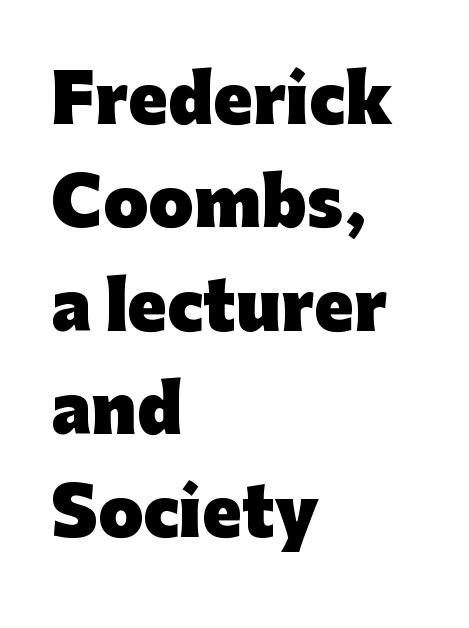
The image shows 65 px heavy sans-serif type, upright; set left-aligned, normal line spacing (1.59x), normal letter spacing, not underlined; low stroke contrast and a medium x-height.
